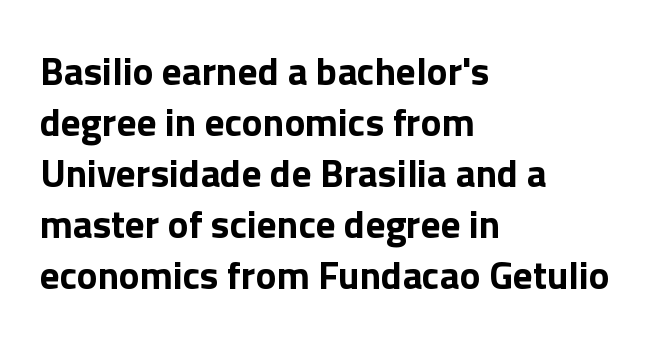
Which margin do the lines hug? The left one — the right edge is uneven. Varying glyph widths throughout — classic text-font behaviour. The specimen omits any rule beneath the text block's lines. Notice how descenders clear the ascenders below comfortably — that's standard leading.
